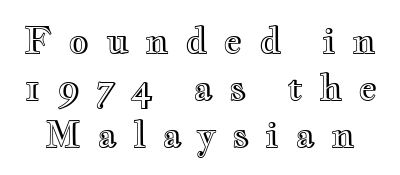
The image shows 36 px wide type, upright; set normal line spacing (1.31x), unusually wide letter spacing (+0.44 em), not underlined; a small x-height.
